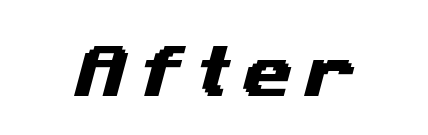
The image shows 57 px wide sans-serif type; set unusually wide letter spacing (+0.23 em), not underlined; medium stroke contrast and a medium x-height.
